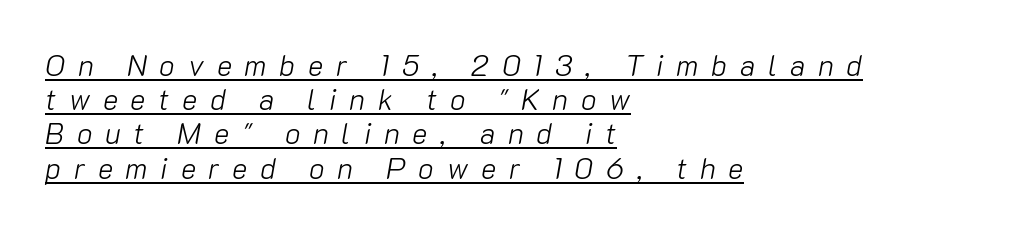
Q: Is the text bold? A: No.
Q: Is the text italic (slanted)? A: Yes, it leans right by about 10 degrees.
Q: Is the text underlined? A: Yes.
Q: How is the paragraph aligned? A: Left-aligned.
Q: Is the spacing between letters normal or unusually wide? A: Unusually wide.
Q: Width (condensed, normal, or wide)? A: Normal.
Q: Stroke contrast? A: Low.
Q: x-height? A: Medium.
Q: Monospaced? A: No.
